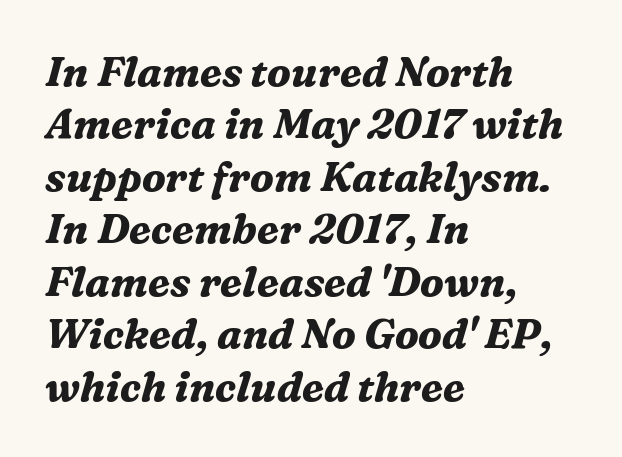
Q: Is the text bold? A: Yes.
Q: Is the text italic (slanted)? A: Yes, it leans right by about 16 degrees.
Q: Is the typeface a serif or a sans-serif typeface? A: Serif.
Q: Is the text underlined? A: No.
Q: How is the paragraph aligned? A: Left-aligned.
Q: Is the spacing between letters normal or unusually wide? A: Normal.
Q: Is the spacing between lines tight, normal or loose? A: Normal.
Q: Width (condensed, normal, or wide)? A: Normal.
Q: Stroke contrast? A: Medium.
Q: x-height? A: Medium.
Q: Monospaced? A: No.
